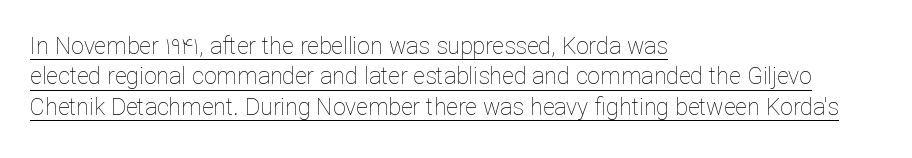
Quick note: interline space is typical. Stroke mass is kept to a normal reading level or below. Words appear dense and cohesive because spacing is normal. The rendering anchors every line to the left-hand side. Posture: upright roman.
